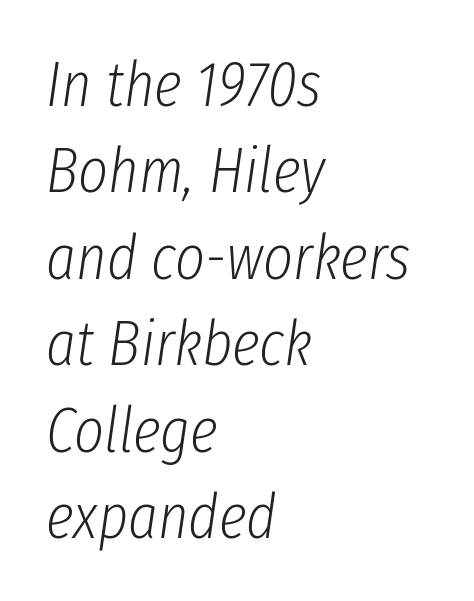
Tracking value appears to be zero — textbook default spacing. A quiet, ordinary-to-light weight characterises the typeface. Horizontally, the lines are justified to the leading edge only. Leading: standard.
